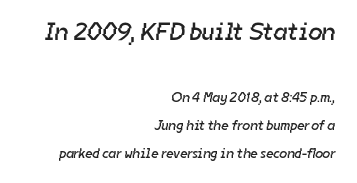
{"bold": "no", "underline": "no", "align": "right", "line_spacing": "loose", "line_spacing_ratio": 2.0, "letter_spacing": "normal", "letter_spacing_em": 0.0, "larger_block": "first", "size_ratio": 1.79, "glyph_px": 25}
